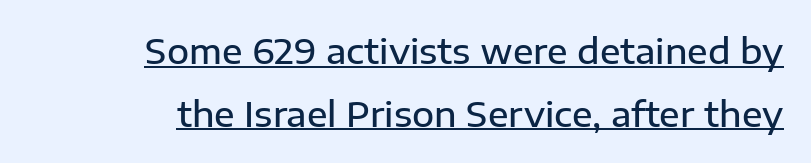
The image shows 34 px semibold sans-serif type, upright; set right-aligned, line spacing 1.84x, normal letter spacing, underlined; low stroke contrast and a medium x-height.
